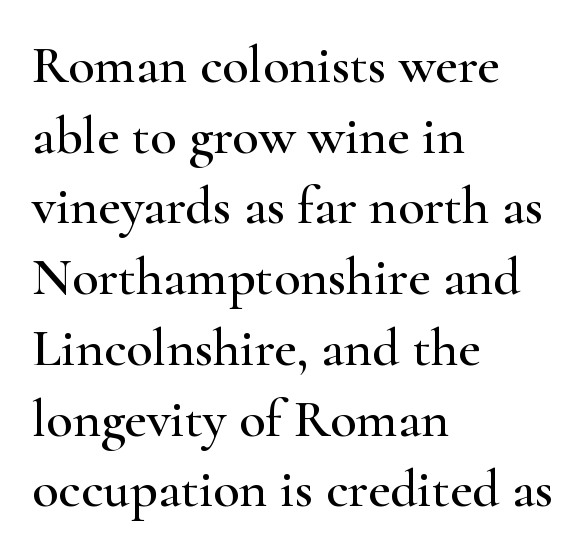
Note: serifs present on the glyphs. These lines keep a tight, regular rhythm from letter to letter. This rendering features lettering with no underline. The passage shown stacks its lines at a standard gap. Posture: vertical.
